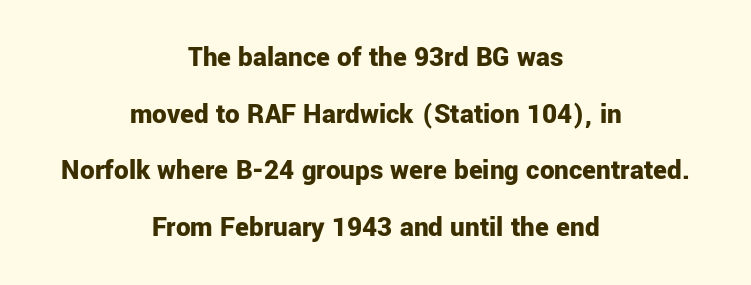
The image shows 29 px bold sans-serif type, upright; set centered, loose line spacing (1.95x), normal letter spacing, not underlined; low stroke contrast and a medium x-height.
